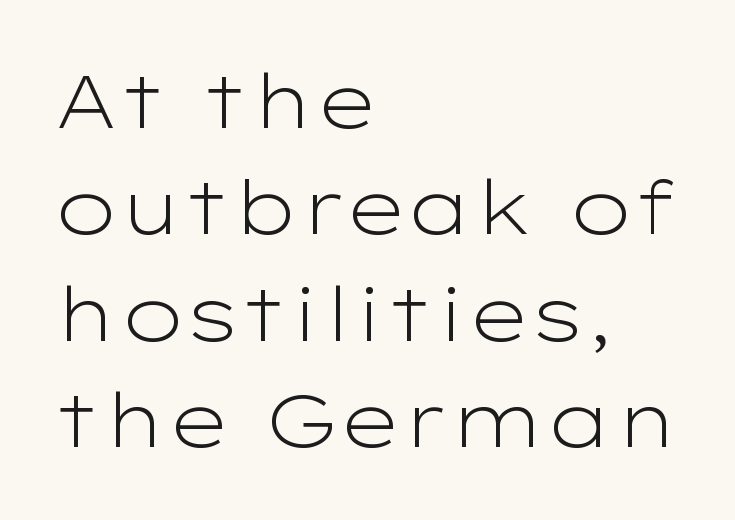
Q: Is the text bold? A: No.
Q: Is the text italic (slanted)? A: No, it is upright.
Q: Is the typeface a serif or a sans-serif typeface? A: Sans-serif.
Q: Is the text underlined? A: No.
Q: How is the paragraph aligned? A: Left-aligned.
Q: Is the spacing between letters normal or unusually wide? A: Normal.
Q: Is the spacing between lines tight, normal or loose? A: Normal.
Q: Width (condensed, normal, or wide)? A: Wide.
Q: Stroke contrast? A: Low.
Q: x-height? A: Medium.
Q: Monospaced? A: No.
